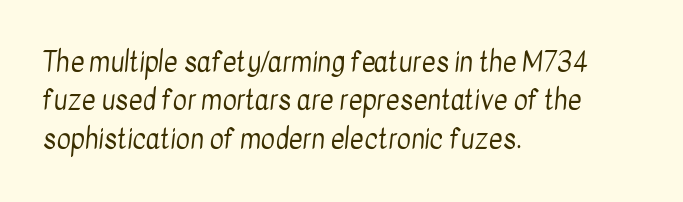
The image shows 27 px text type; set left-aligned, normal line spacing (1.42x), normal letter spacing, not underlined.
